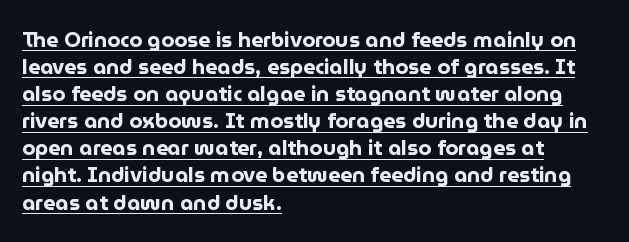
The image shows 21 px bold type, upright; set left-aligned, normal line spacing (1.29x), normal letter spacing, underlined.
